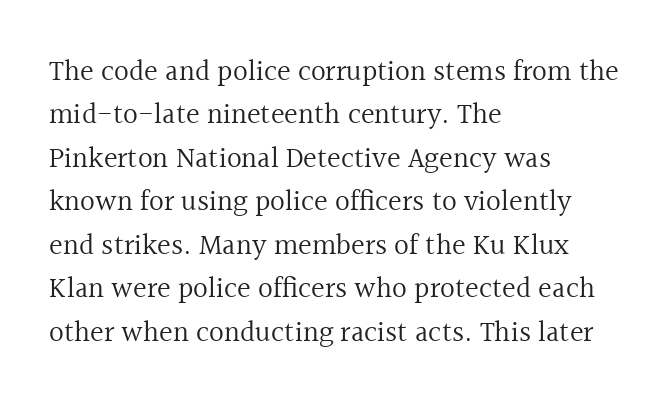
{"serif": "yes", "italic": "no", "bold": "no", "weight": "regular", "width": "normal", "x_height": "medium", "monospaced": "no", "underline": "no", "align": "left", "line_spacing": "normal", "line_spacing_ratio": 1.5, "letter_spacing": "normal", "letter_spacing_em": 0.0, "glyph_px": 29}
